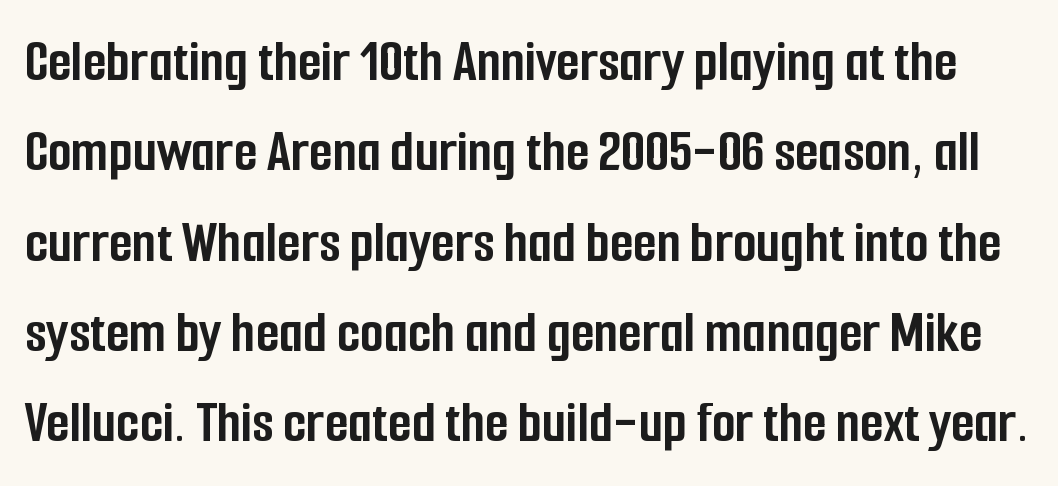
The image shows 61 px semibold, condensed sans-serif type, upright; set normal line spacing (1.48x), normal letter spacing, not underlined; low stroke contrast and a medium x-height.
